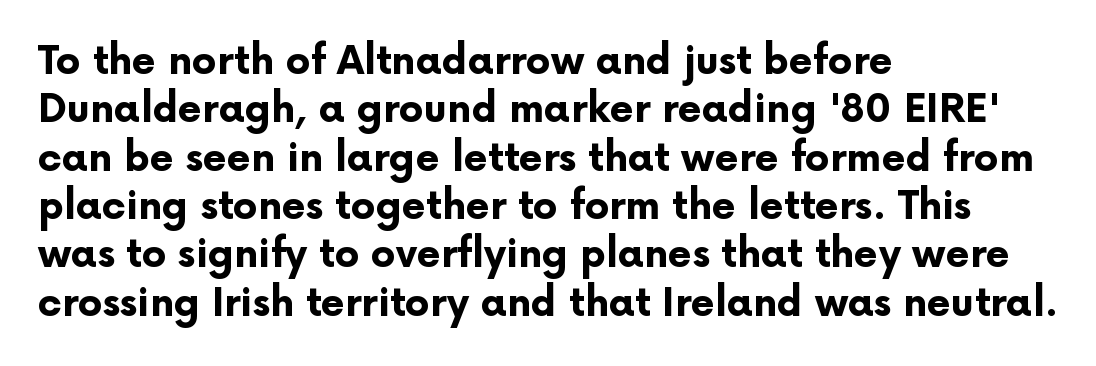
The image shows 39 px bold sans-serif type, upright; set left-aligned, line spacing 1.24x, normal letter spacing, not underlined; low stroke contrast and a medium x-height.
